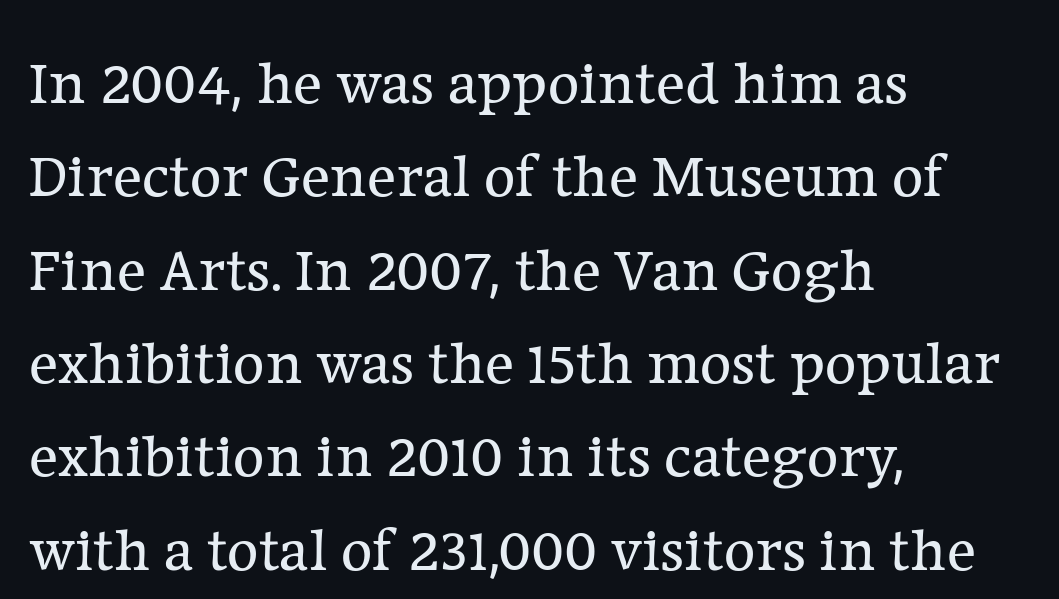
{"serif": "yes", "italic": "no", "bold": "no", "weight": "regular", "width": "normal", "stroke_contrast": "low", "x_height": "medium", "monospaced": "no", "underline": "no", "align": "left", "line_spacing": "normal", "line_spacing_ratio": 1.53, "letter_spacing": "normal", "letter_spacing_em": 0.0, "glyph_px": 61}
